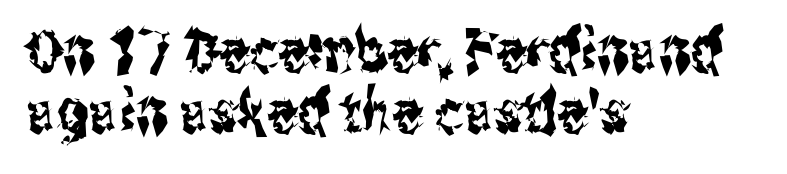
Q: Is the text italic (slanted)? A: No, it is upright.
Q: Is the typeface a serif or a sans-serif typeface? A: Sans-serif.
Q: Is the text underlined? A: No.
Q: How is the paragraph aligned? A: Left-aligned.
Q: Is the spacing between letters normal or unusually wide? A: Normal.
Q: Is the spacing between lines tight, normal or loose? A: Tight.
Q: Width (condensed, normal, or wide)? A: Condensed.
Q: Stroke contrast? A: Medium.
Q: x-height? A: Medium.
Q: Monospaced? A: No.
